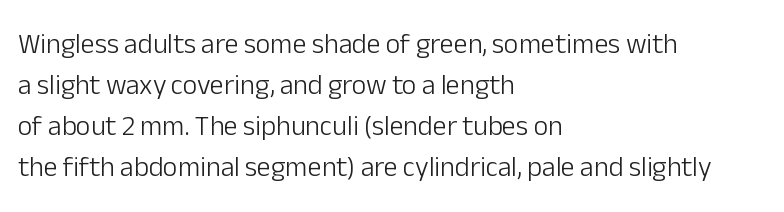
The image shows 28 px light sans-serif type, upright; set left-aligned, normal line spacing (1.46x), normal letter spacing, not underlined; low stroke contrast and a medium x-height.
